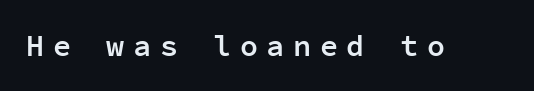
{"serif": "no", "italic": "no", "bold": "semi", "weight": "semibold", "width": "normal", "stroke_contrast": "low", "x_height": "medium", "monospaced": "yes", "underline": "no", "letter_spacing": "wide", "letter_spacing_em": 0.29, "glyph_px": 30}
